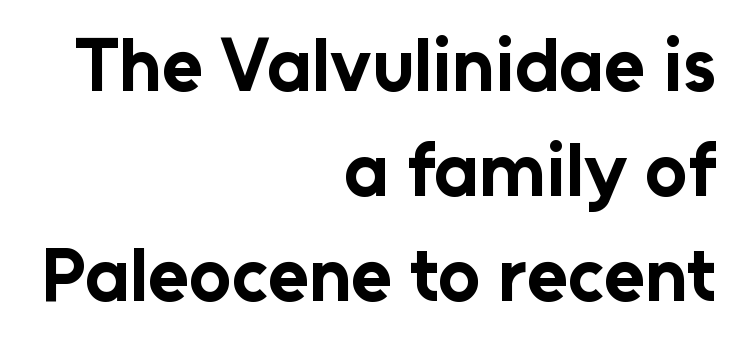
The image shows 75 px bold sans-serif type, upright; set right-aligned, normal line spacing (1.4x), normal letter spacing, not underlined; low stroke contrast and a medium x-height.
